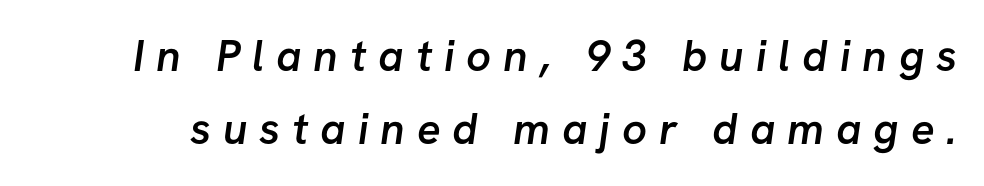
Q: Is the text bold? A: Semi-bold.
Q: Is the typeface a serif or a sans-serif typeface? A: Sans-serif.
Q: Is the text underlined? A: No.
Q: Is the spacing between letters normal or unusually wide? A: Unusually wide.
Q: Is the spacing between lines tight, normal or loose? A: Normal.
Q: Width (condensed, normal, or wide)? A: Normal.
Q: Stroke contrast? A: Low.
Q: x-height? A: Medium.
Q: Monospaced? A: No.
